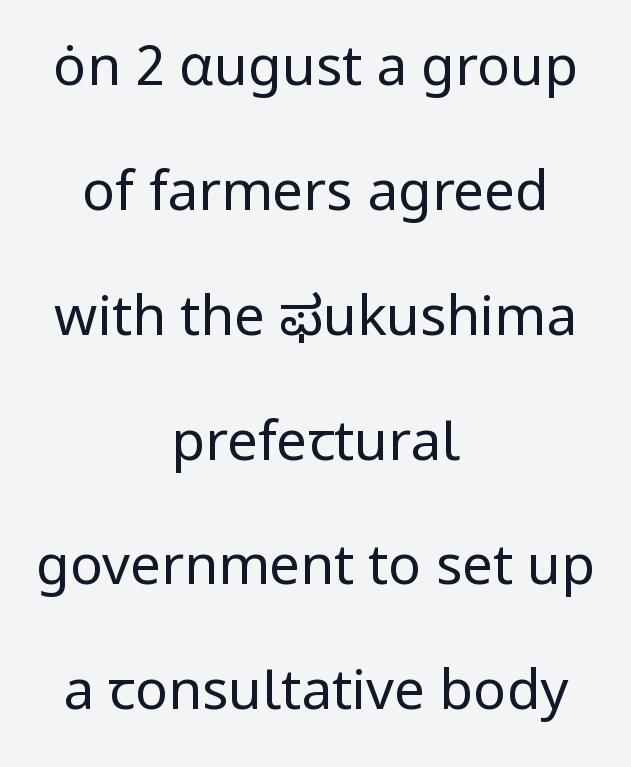
{"serif": "no", "italic": "no", "bold": "no", "weight": "regular", "width": "normal", "stroke_contrast": "low", "x_height": "medium", "monospaced": "no", "underline": "no", "align": "center", "line_spacing": "loose", "line_spacing_ratio": 2.27, "letter_spacing": "normal", "letter_spacing_em": 0.0, "glyph_px": 55}
